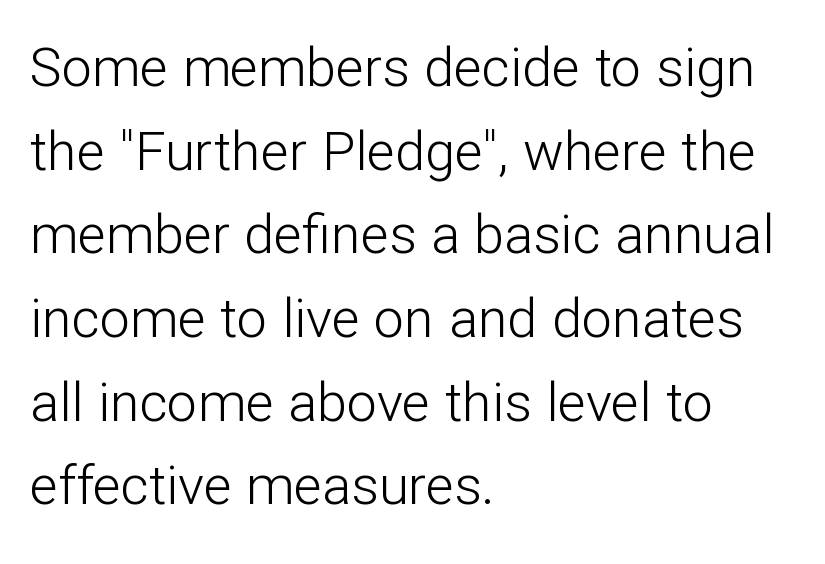
Ink coverage per letter is moderate at most. Each row of text sits above clean, open space. Leading matches the norm, producing a regular column. One-word summary of the alignment: left. Note the varied advance widths — an 'i' is clearly narrower than an 'm'. Posture: upright roman.
